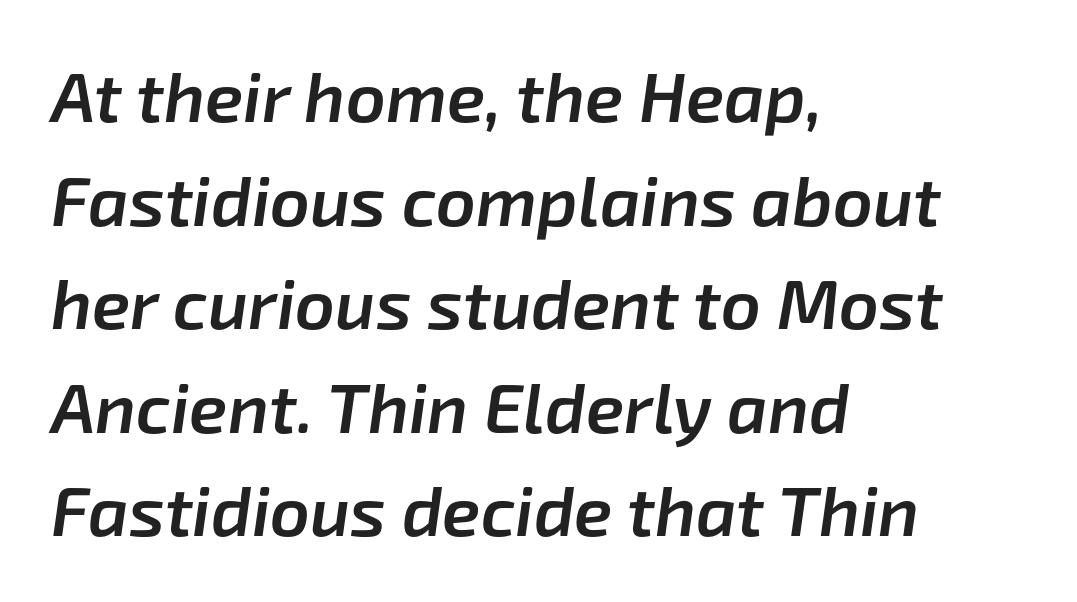
The image shows 70 px semibold type, italic (leaning right); set left-aligned, normal line spacing (1.48x), normal letter spacing, not underlined; low stroke contrast and a medium x-height.
